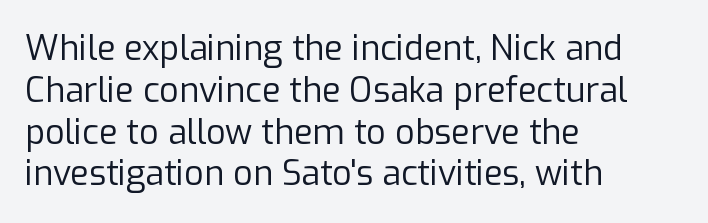
{"serif": "no", "italic": "no", "bold": "no", "weight": "regular", "width": "normal", "stroke_contrast": "low", "x_height": "medium", "monospaced": "no", "underline": "no", "align": "left", "line_spacing_ratio": 1.23, "letter_spacing": "normal", "letter_spacing_em": 0.0, "glyph_px": 34}
